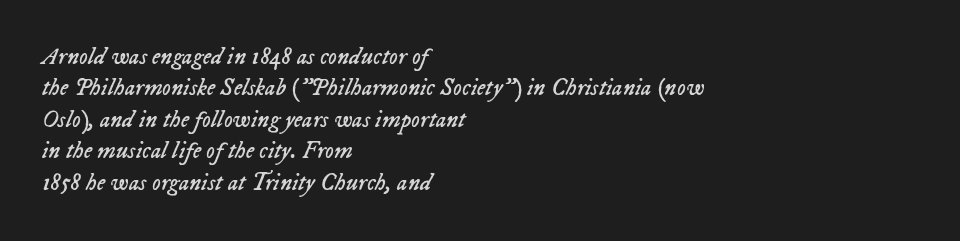
Q: Is the text bold? A: No.
Q: Is the text italic (slanted)? A: Yes, it leans right by about 23 degrees.
Q: Is the text underlined? A: No.
Q: How is the paragraph aligned? A: Left-aligned.
Q: Is the spacing between letters normal or unusually wide? A: Normal.
Q: Is the spacing between lines tight, normal or loose? A: Normal.
